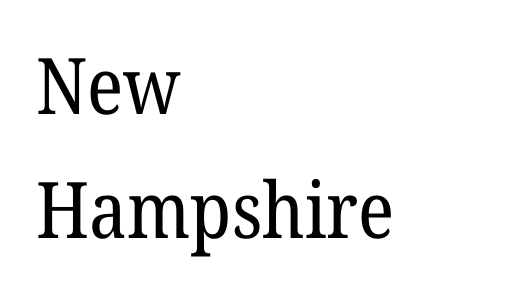
Q: Is the text bold? A: No.
Q: Is the text italic (slanted)? A: No, it is upright.
Q: Is the typeface a serif or a sans-serif typeface? A: Serif.
Q: Is the text underlined? A: No.
Q: How is the paragraph aligned? A: Left-aligned.
Q: Is the spacing between letters normal or unusually wide? A: Normal.
Q: Is the spacing between lines tight, normal or loose? A: Normal.
Q: Width (condensed, normal, or wide)? A: Normal.
Q: Stroke contrast? A: Low.
Q: x-height? A: Medium.
Q: Monospaced? A: No.
